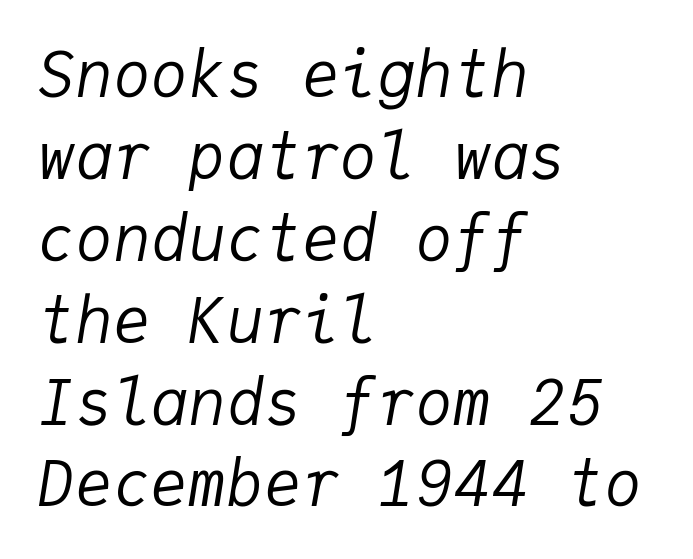
Q: Is the text bold? A: No.
Q: Is the text italic (slanted)? A: Yes, it leans right by about 9 degrees.
Q: Is the text underlined? A: No.
Q: How is the paragraph aligned? A: Left-aligned.
Q: Is the spacing between letters normal or unusually wide? A: Normal.
Q: Is the spacing between lines tight, normal or loose? A: Normal.
Q: Width (condensed, normal, or wide)? A: Normal.
Q: Stroke contrast? A: Low.
Q: x-height? A: Medium.
Q: Monospaced? A: Yes.
